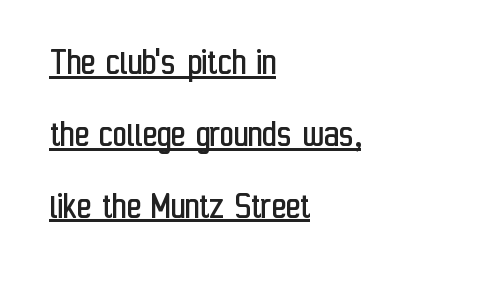
The image shows 39 px regular-weight, condensed sans-serif type, upright; set left-aligned, line spacing 1.84x, normal letter spacing, underlined; low stroke contrast and a medium x-height.
